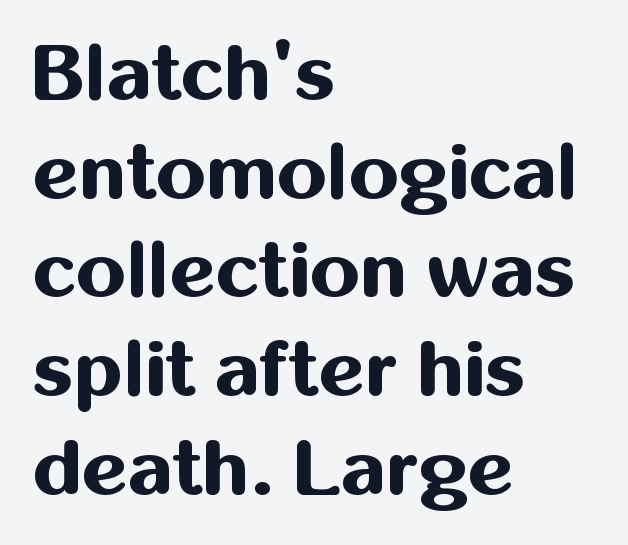
The passage shown is typeset with a sans-serif family. The designer left line spacing at the default. The string is rendered with underlining switched off. Weight: bold. Line beginnings align vertically; line endings do not.
